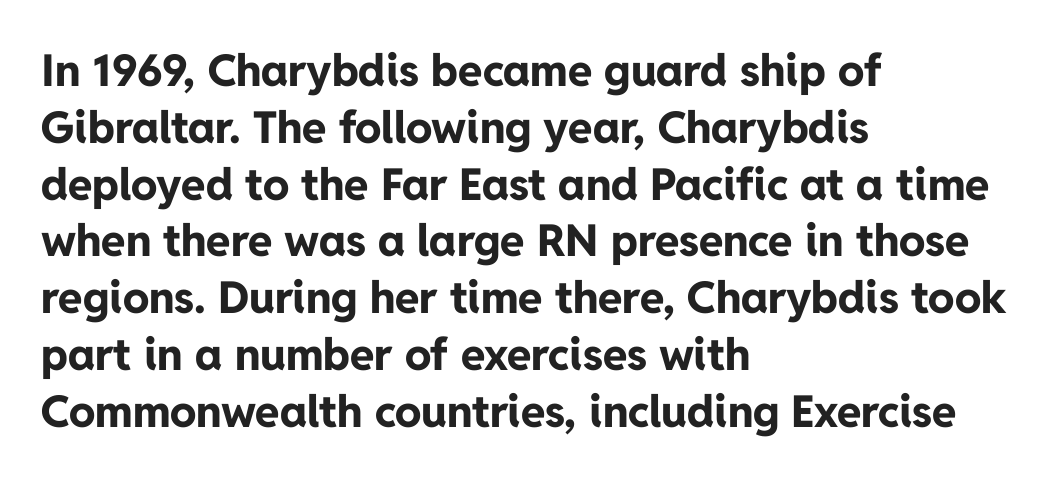
Q: Is the text bold? A: Yes.
Q: Is the text italic (slanted)? A: No, it is upright.
Q: Is the typeface a serif or a sans-serif typeface? A: Sans-serif.
Q: Is the text underlined? A: No.
Q: How is the paragraph aligned? A: Left-aligned.
Q: Is the spacing between letters normal or unusually wide? A: Normal.
Q: Is the spacing between lines tight, normal or loose? A: Normal.
Q: Width (condensed, normal, or wide)? A: Normal.
Q: Stroke contrast? A: Low.
Q: x-height? A: Medium.
Q: Monospaced? A: No.
